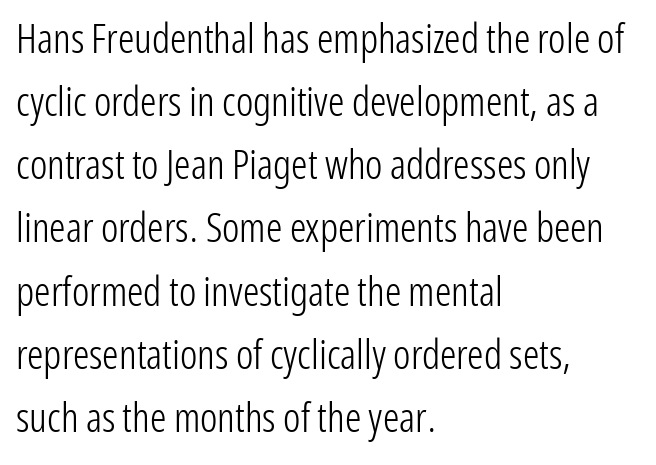
Tracking here is standard; glyphs follow each other at the usual distance. The space directly below the letters is spotless. Style check: upright. The face used here is proportionally spaced, like ordinary book or web type. Alignment: flush left.
